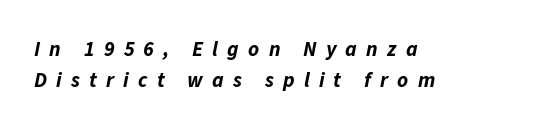
The image shows 21 px bold type, italic (leaning right); set left-aligned, normal line spacing (1.46x), unusually wide letter spacing (+0.44 em), not underlined.
